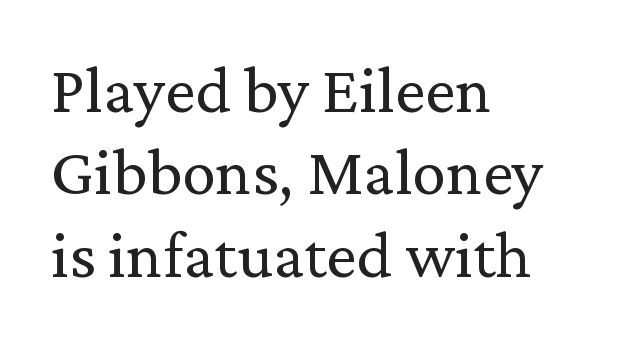
The image shows 68 px regular-weight serif type, upright; set left-aligned, line spacing 1.21x, normal letter spacing, not underlined; medium stroke contrast and a medium x-height.
